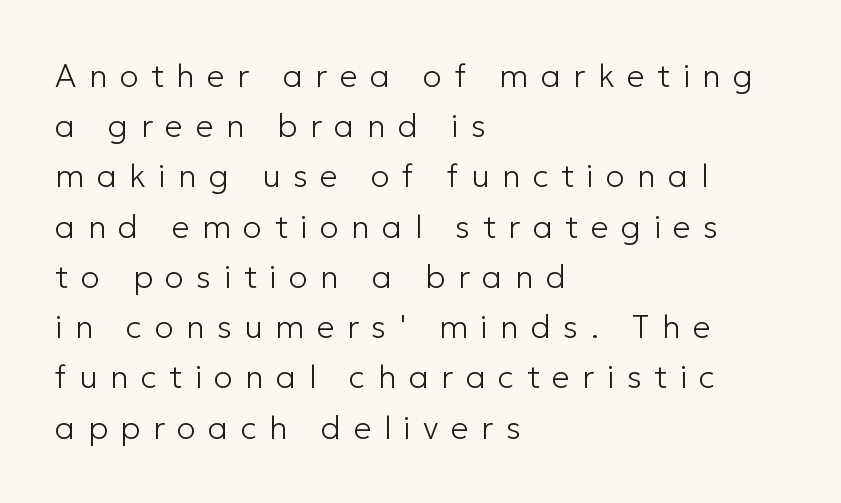
{"serif": "no", "italic": "no", "bold": "no", "weight": "light", "width": "normal", "stroke_contrast": "low", "x_height": "medium", "monospaced": "no", "underline": "no", "align": "left", "line_spacing": "normal", "line_spacing_ratio": 1.57, "letter_spacing": "wide", "letter_spacing_em": 0.39, "glyph_px": 32}
